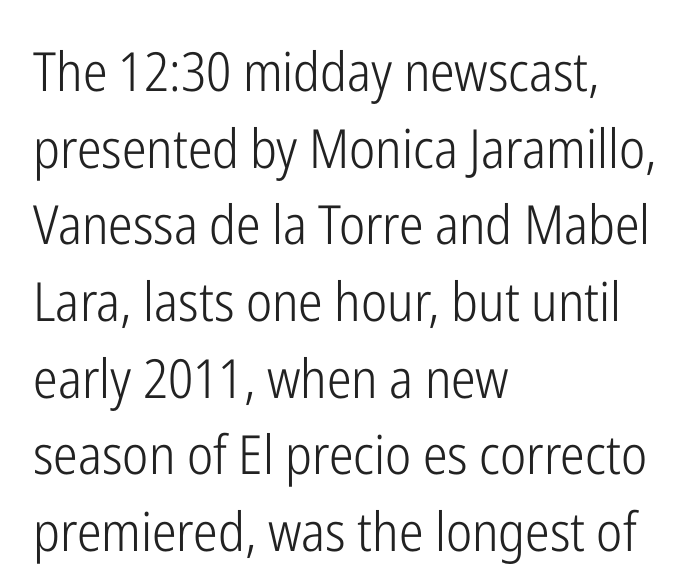
Q: Is the text bold? A: No.
Q: Is the text italic (slanted)? A: No, it is upright.
Q: Is the typeface a serif or a sans-serif typeface? A: Sans-serif.
Q: Is the text underlined? A: No.
Q: How is the paragraph aligned? A: Left-aligned.
Q: Is the spacing between letters normal or unusually wide? A: Normal.
Q: Is the spacing between lines tight, normal or loose? A: Normal.
Q: Width (condensed, normal, or wide)? A: Condensed.
Q: Stroke contrast? A: Low.
Q: x-height? A: Medium.
Q: Monospaced? A: No.
